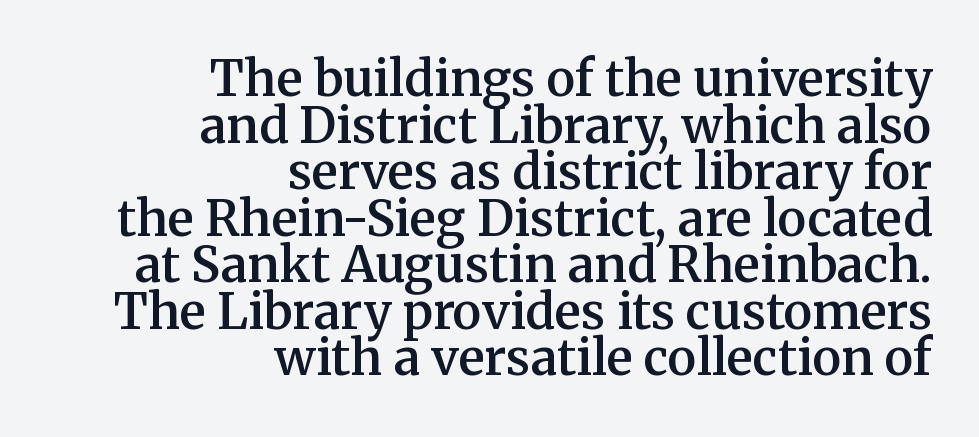
{"serif": "yes", "italic": "no", "bold": "semi", "weight": "semibold", "width": "normal", "stroke_contrast": "medium", "x_height": "medium", "monospaced": "no", "underline": "no", "align": "right", "line_spacing": "tight", "line_spacing_ratio": 0.95, "letter_spacing": "normal", "letter_spacing_em": 0.0, "glyph_px": 49}
